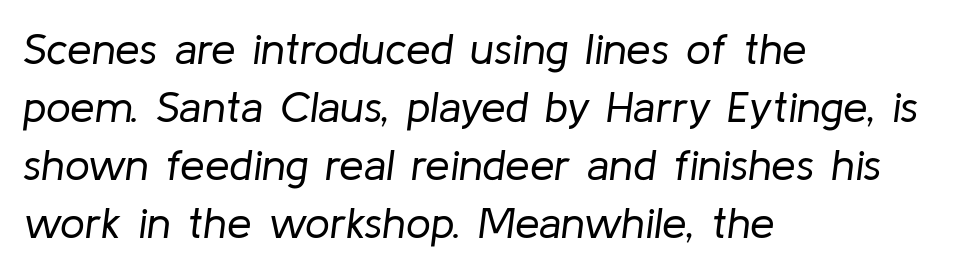
You could not count columns in this text — the font is proportionally spaced. Weight class: somewhere from thin through regular. The ragged edge is on the right, which tells us the setting is flush left. Designer's note — italics engaged. Baseline-to-baseline distance is the conventional proportion of letter height.
